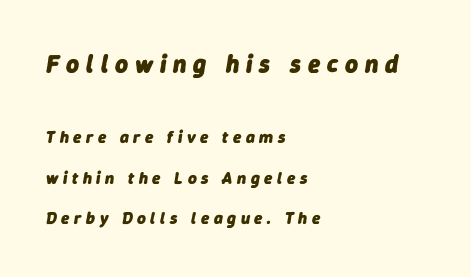
The rendering anchors every line to the left-hand side. The rendering uses a large line-height, opening up the rows. Has an underline been added? It has not. The text carries the slant typical of an italic or oblique font. Heavy, bold letterforms. Note: larger setting up top, smaller setting below.
